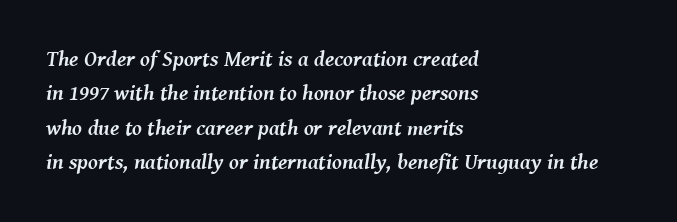
{"italic": "yes", "lean": "right", "slant_degrees": 8, "bold": "yes", "underline": "no", "align": "left", "line_spacing": "normal", "line_spacing_ratio": 1.56, "letter_spacing": "normal", "letter_spacing_em": 0.0, "glyph_px": 22}
